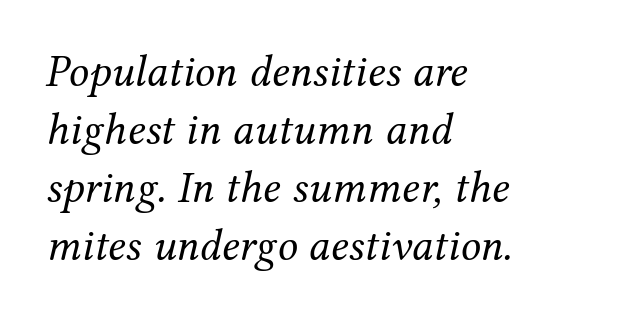
{"serif": "yes", "italic": "yes", "lean": "right", "slant_degrees": 12, "bold": "no", "weight": "regular", "width": "normal", "stroke_contrast": "medium", "x_height": "medium", "monospaced": "no", "underline": "no", "align": "left", "line_spacing": "normal", "line_spacing_ratio": 1.29, "letter_spacing": "normal", "letter_spacing_em": 0.0, "glyph_px": 45}
